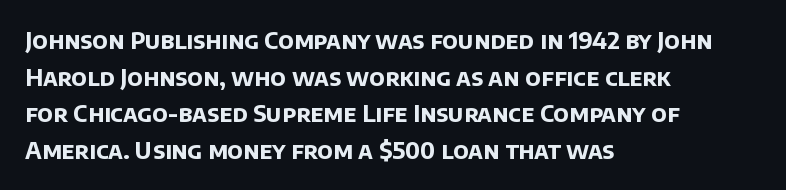
Q: Is the text bold? A: Yes.
Q: Is the text underlined? A: No.
Q: How is the paragraph aligned? A: Left-aligned.
Q: Is the spacing between letters normal or unusually wide? A: Normal.
Q: Is the spacing between lines tight, normal or loose? A: Normal.
